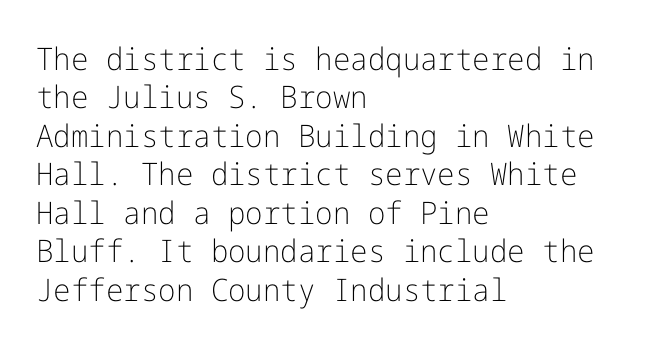
Q: Is the text bold? A: No.
Q: Is the text italic (slanted)? A: No, it is upright.
Q: Is the typeface a serif or a sans-serif typeface? A: Sans-serif.
Q: Is the text underlined? A: No.
Q: How is the paragraph aligned? A: Left-aligned.
Q: Is the spacing between letters normal or unusually wide? A: Normal.
Q: Width (condensed, normal, or wide)? A: Normal.
Q: Stroke contrast? A: Low.
Q: x-height? A: Medium.
